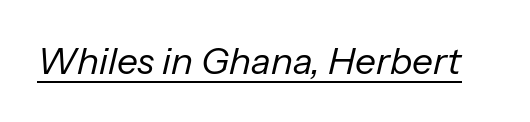
Q: Is the text bold? A: No.
Q: Is the text italic (slanted)? A: Yes, it leans right by about 13 degrees.
Q: Is the text underlined? A: Yes.
Q: Is the spacing between letters normal or unusually wide? A: Normal.
Q: Width (condensed, normal, or wide)? A: Normal.
Q: Stroke contrast? A: Low.
Q: x-height? A: Medium.
Q: Monospaced? A: No.
